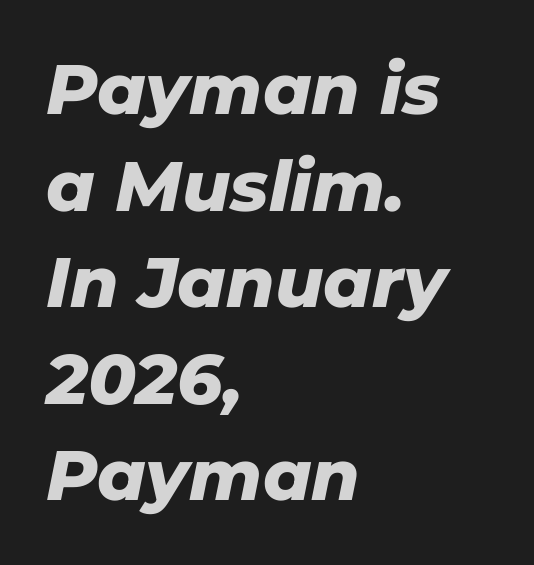
{"italic": "yes", "lean": "right", "slant_degrees": 11, "bold": "yes", "weight": "heavy", "width": "normal", "stroke_contrast": "low", "x_height": "medium", "monospaced": "no", "underline": "no", "align": "left", "line_spacing": "normal", "line_spacing_ratio": 1.38, "letter_spacing": "normal", "letter_spacing_em": 0.0, "glyph_px": 70}
